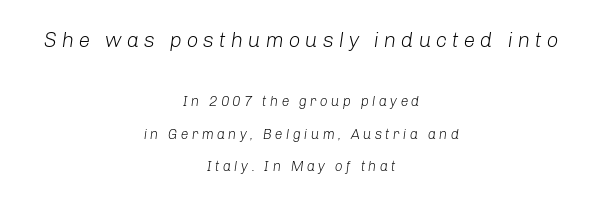
Q: Is the text bold? A: No.
Q: Is the text italic (slanted)? A: Yes, it leans right by about 8 degrees.
Q: Is the text underlined? A: No.
Q: How is the paragraph aligned? A: Centered.
Q: Is the spacing between letters normal or unusually wide? A: Unusually wide.
Q: Is the spacing between lines tight, normal or loose? A: Loose.
Q: Which block of text is set in a larger size, the first (top) or the second (bottom)? A: The first (top) one.
